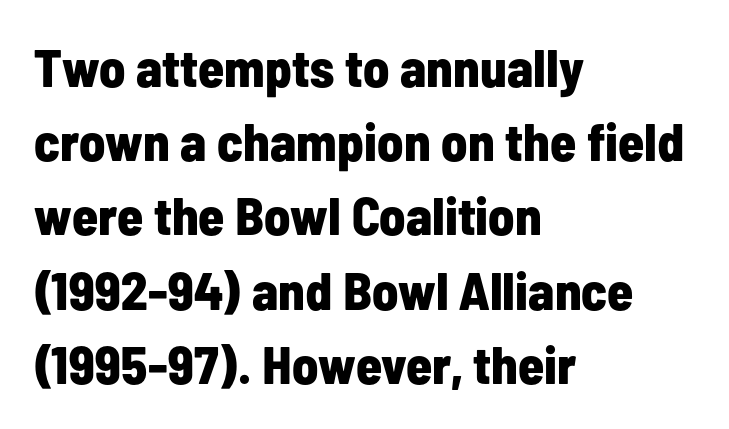
Q: Is the text bold? A: Yes.
Q: Is the text italic (slanted)? A: No, it is upright.
Q: Is the typeface a serif or a sans-serif typeface? A: Sans-serif.
Q: Is the text underlined? A: No.
Q: How is the paragraph aligned? A: Left-aligned.
Q: Is the spacing between letters normal or unusually wide? A: Normal.
Q: Is the spacing between lines tight, normal or loose? A: Normal.
Q: Width (condensed, normal, or wide)? A: Condensed.
Q: Stroke contrast? A: Low.
Q: x-height? A: Medium.
Q: Monospaced? A: No.
